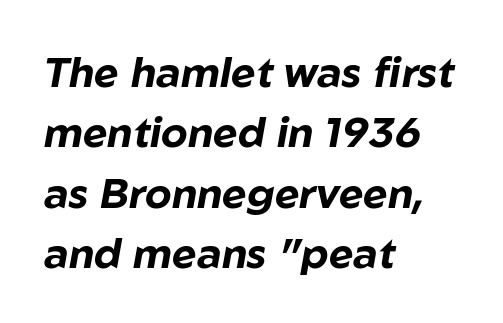
The image shows 42 px bold type, italic (leaning right); set left-aligned, normal line spacing (1.44x), normal letter spacing, not underlined; low stroke contrast and a medium x-height.
